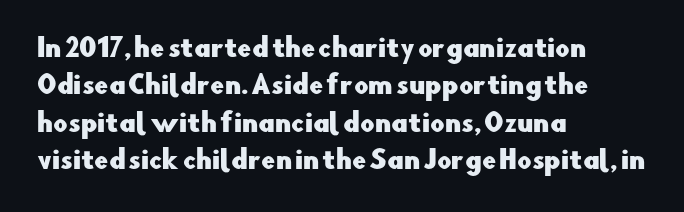
The rendering anchors every line to the left-hand side. The vertical gap from one line to the next is medium. The letterforms sit shoulder to shoulder at normal distance. Lines of text with bare space underneath. This is roman type, the default non-slanted kind.
